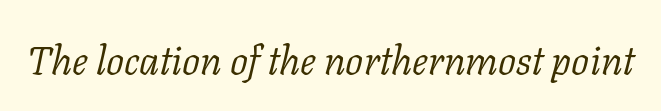
Q: Is the text bold? A: No.
Q: Is the text italic (slanted)? A: Yes, it leans right by about 11 degrees.
Q: Is the typeface a serif or a sans-serif typeface? A: Serif.
Q: Is the text underlined? A: No.
Q: Is the spacing between letters normal or unusually wide? A: Normal.
Q: Width (condensed, normal, or wide)? A: Normal.
Q: Stroke contrast? A: Low.
Q: x-height? A: Medium.
Q: Monospaced? A: No.
